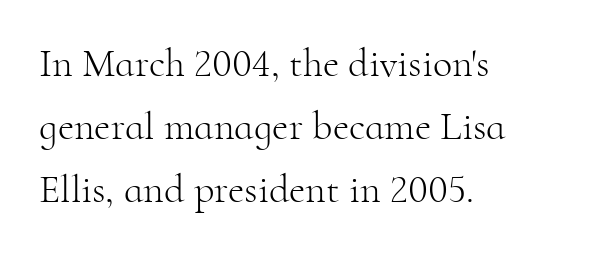
Q: Is the text bold? A: No.
Q: Is the text italic (slanted)? A: No, it is upright.
Q: Is the typeface a serif or a sans-serif typeface? A: Serif.
Q: Is the text underlined? A: No.
Q: How is the paragraph aligned? A: Left-aligned.
Q: Is the spacing between letters normal or unusually wide? A: Normal.
Q: Is the spacing between lines tight, normal or loose? A: Normal.
Q: Width (condensed, normal, or wide)? A: Normal.
Q: Stroke contrast? A: High.
Q: x-height? A: Small.
Q: Monospaced? A: No.
